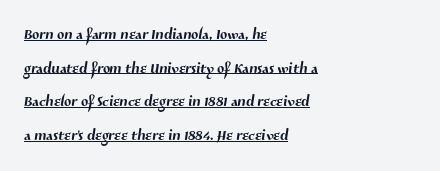
The image shows 21 px text type; set left-aligned, normal line spacing (1.6x), normal letter spacing, underlined.
